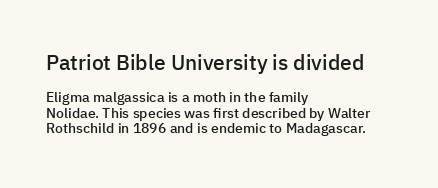
{"italic": "no", "bold": "semi", "underline": "no", "align": "left", "line_spacing": "tight", "line_spacing_ratio": 1.11, "letter_spacing": "normal", "letter_spacing_em": 0.0, "larger_block": "first", "size_ratio": 1.5, "glyph_px": 21}
